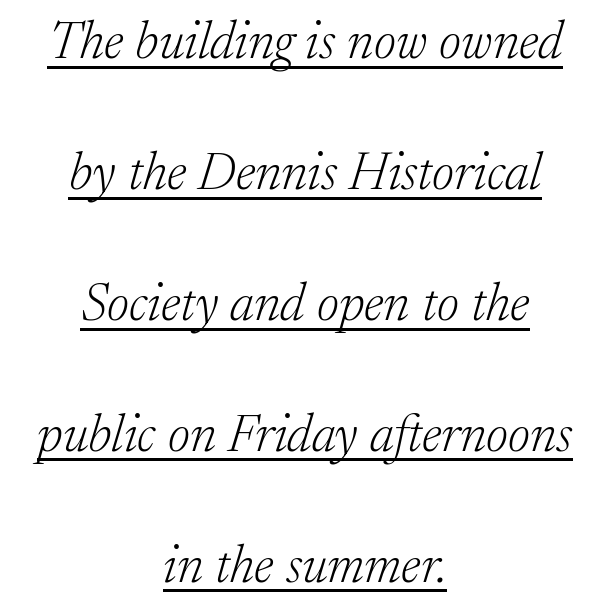
The image shows 53 px light serif type, italic (leaning right); set centered, loose line spacing (2.47x), normal letter spacing, underlined; low stroke contrast and a medium x-height.
